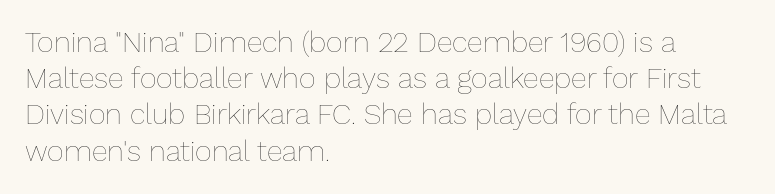
Q: Is the text bold? A: No.
Q: Is the text italic (slanted)? A: No, it is upright.
Q: Is the text underlined? A: No.
Q: How is the paragraph aligned? A: Left-aligned.
Q: Is the spacing between letters normal or unusually wide? A: Normal.
Q: Is the spacing between lines tight, normal or loose? A: Normal.
Q: Width (condensed, normal, or wide)? A: Normal.
Q: Stroke contrast? A: Low.
Q: x-height? A: Medium.
Q: Monospaced? A: No.
